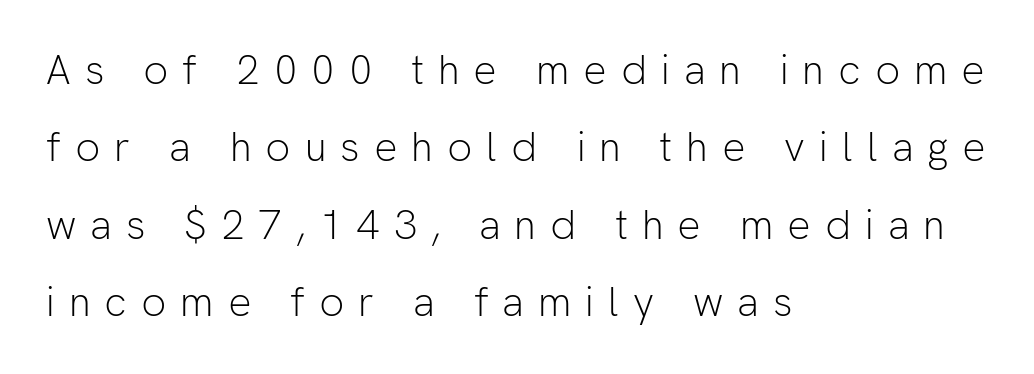
{"serif": "no", "italic": "no", "bold": "no", "weight": "light", "width": "normal", "stroke_contrast": "low", "x_height": "medium", "monospaced": "no", "underline": "no", "align": "left", "line_spacing_ratio": 1.89, "letter_spacing": "wide", "letter_spacing_em": 0.34, "glyph_px": 41}
